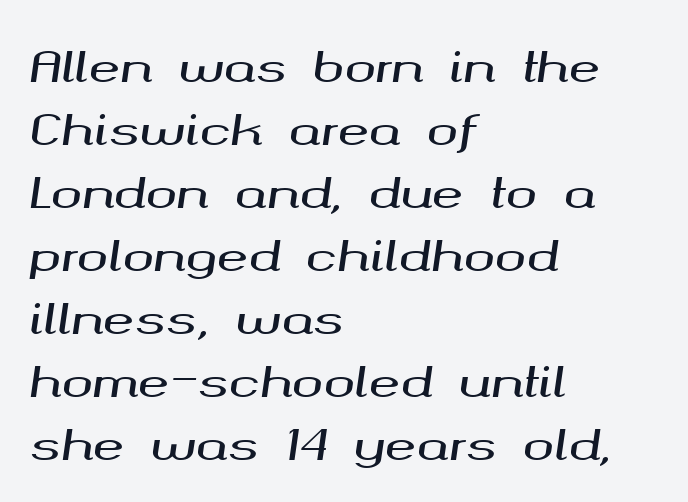
{"italic": "yes", "lean": "right", "slant_degrees": 8, "width": "wide", "stroke_contrast": "medium", "x_height": "medium", "monospaced": "no", "underline": "no", "align": "left", "line_spacing": "normal", "line_spacing_ratio": 1.5, "letter_spacing": "normal", "letter_spacing_em": 0.0, "glyph_px": 42}
